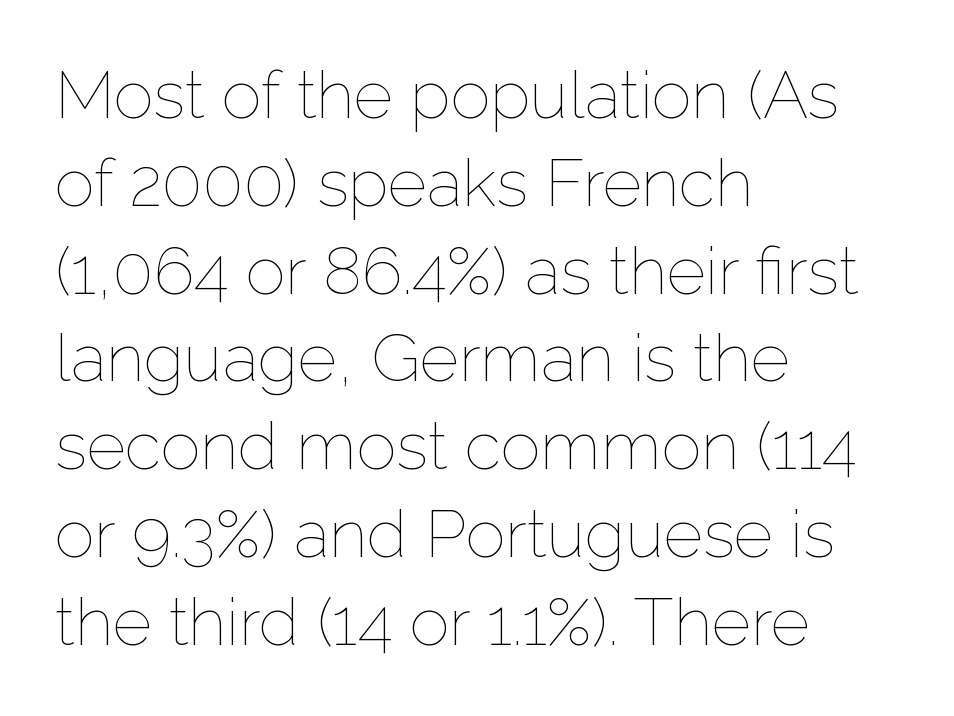
Q: Is the text bold? A: No.
Q: Is the text italic (slanted)? A: No, it is upright.
Q: Is the text underlined? A: No.
Q: How is the paragraph aligned? A: Left-aligned.
Q: Is the spacing between letters normal or unusually wide? A: Normal.
Q: Is the spacing between lines tight, normal or loose? A: Normal.
Q: Width (condensed, normal, or wide)? A: Normal.
Q: Stroke contrast? A: Low.
Q: x-height? A: Medium.
Q: Monospaced? A: No.
